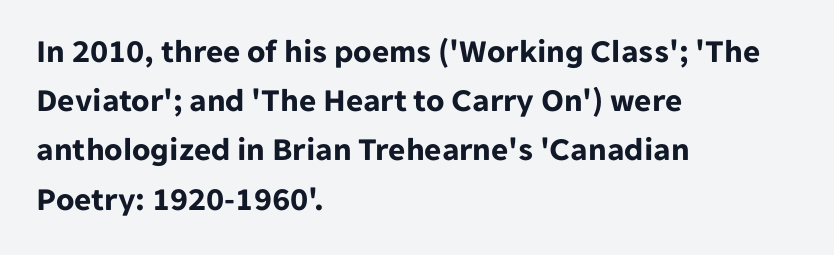
Q: Is the text bold? A: Yes.
Q: Is the text italic (slanted)? A: No, it is upright.
Q: Is the typeface a serif or a sans-serif typeface? A: Sans-serif.
Q: Is the text underlined? A: No.
Q: How is the paragraph aligned? A: Left-aligned.
Q: Is the spacing between letters normal or unusually wide? A: Normal.
Q: Is the spacing between lines tight, normal or loose? A: Normal.
Q: Width (condensed, normal, or wide)? A: Normal.
Q: Stroke contrast? A: Low.
Q: x-height? A: Medium.
Q: Monospaced? A: No.
